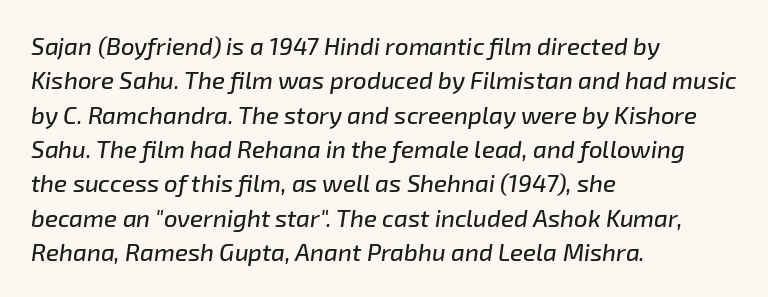
The image shows 24 px text type, italic (leaning right); set left-aligned, normal line spacing (1.43x), normal letter spacing, not underlined.
